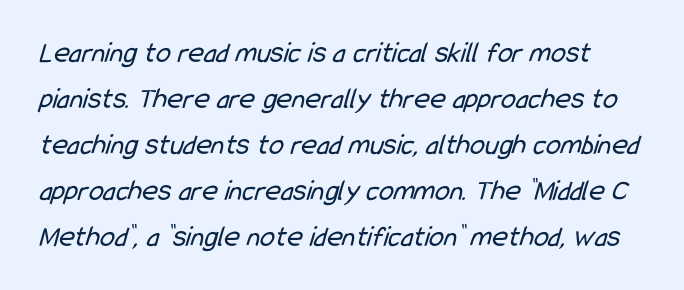
Rows of type keep a routine distance in the vertical direction. The passage shown is typed in a proportional face where columns would drift. Classification — sans serif. Beneath every word, the page is bare.
